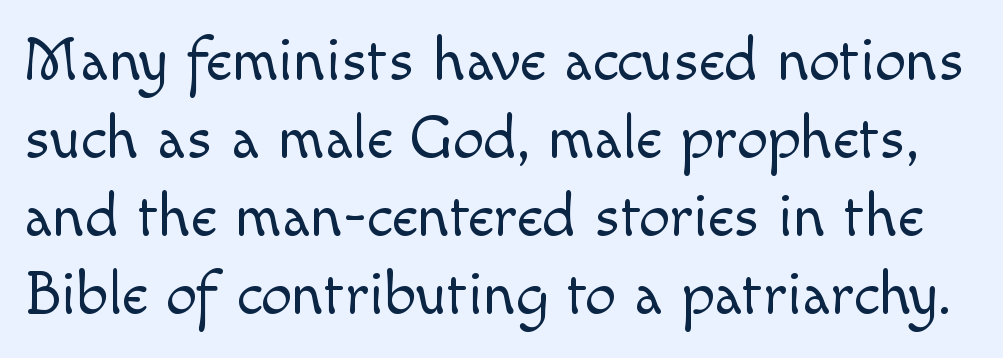
The image shows 62 px light sans-serif type, upright; set normal line spacing (1.26x), normal letter spacing, not underlined; a small x-height.
